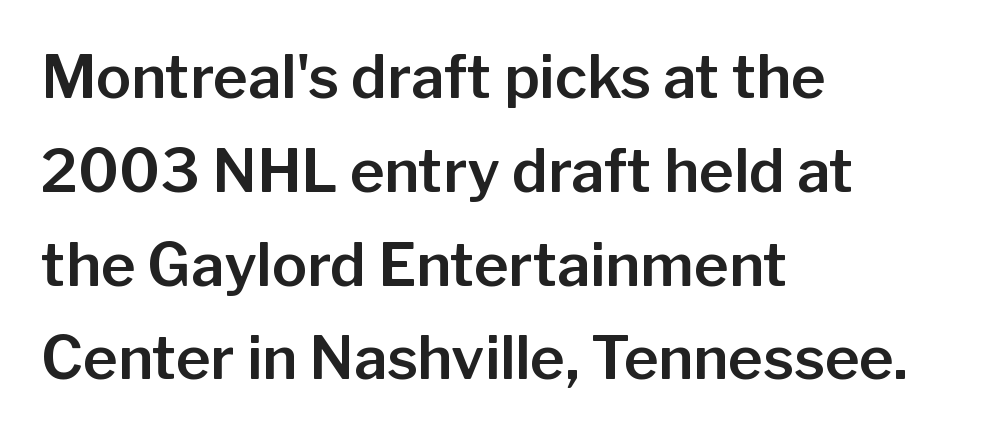
Q: Is the text italic (slanted)? A: No, it is upright.
Q: Is the typeface a serif or a sans-serif typeface? A: Sans-serif.
Q: Is the text underlined? A: No.
Q: How is the paragraph aligned? A: Left-aligned.
Q: Is the spacing between letters normal or unusually wide? A: Normal.
Q: Is the spacing between lines tight, normal or loose? A: Normal.
Q: Width (condensed, normal, or wide)? A: Normal.
Q: Stroke contrast? A: Low.
Q: x-height? A: Medium.
Q: Monospaced? A: No.
